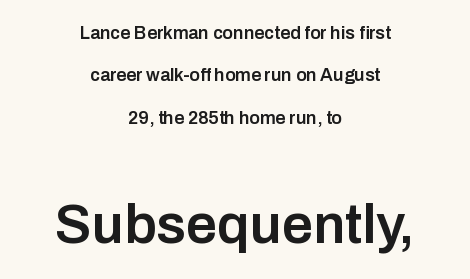
Spacing verdict: proportional, widths tailored to each character. Look at the tracking — it's just the regular setting, nothing added. You get the small type first, then a jump to larger type. Each new line begins a long way beneath the previous one.
